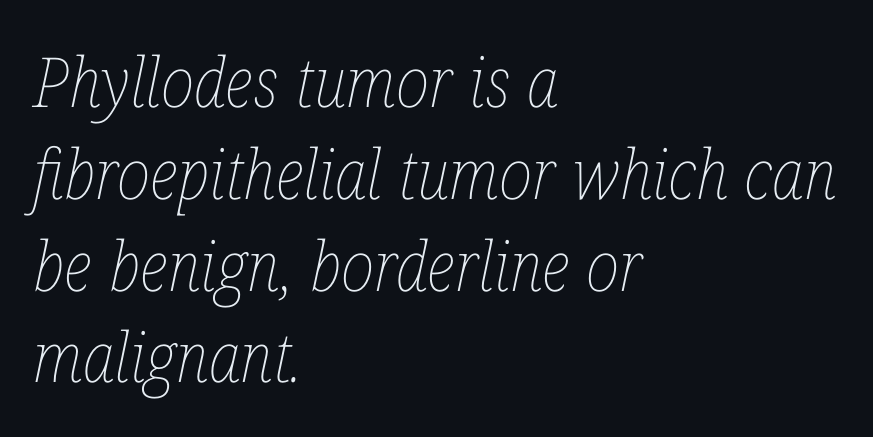
Q: Is the text bold? A: No.
Q: Is the text italic (slanted)? A: Yes, it leans right by about 12 degrees.
Q: Is the text underlined? A: No.
Q: How is the paragraph aligned? A: Left-aligned.
Q: Is the spacing between letters normal or unusually wide? A: Normal.
Q: Is the spacing between lines tight, normal or loose? A: Normal.
Q: Width (condensed, normal, or wide)? A: Condensed.
Q: Stroke contrast? A: Low.
Q: x-height? A: Medium.
Q: Monospaced? A: No.
